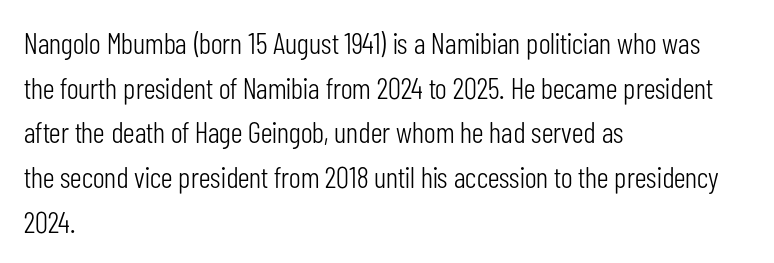
How would I describe the line gaps? Plain and ordinary. Line starts are locked; line ends wander. Counters stay open thanks to moderate or lighter strokes. The tracking reads as untouched default to a designer's eye. The letters advance in unequal steps, a hallmark of proportional type. Unlike italic type, these characters show no tilt at all.
